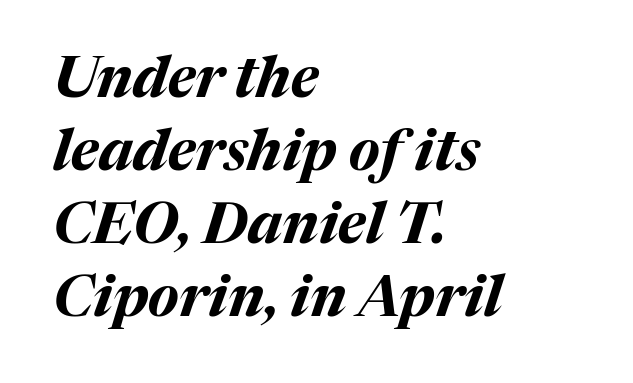
{"italic": "yes", "lean": "right", "slant_degrees": 17, "bold": "yes", "weight": "bold", "width": "normal", "stroke_contrast": "medium", "x_height": "medium", "monospaced": "no", "underline": "no", "align": "left", "line_spacing": "normal", "line_spacing_ratio": 1.28, "letter_spacing": "normal", "letter_spacing_em": 0.0, "glyph_px": 57}
